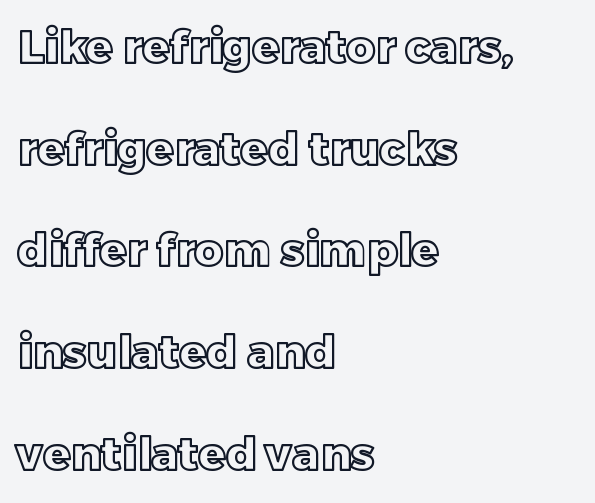
The image shows 45 px text type, upright; set left-aligned, loose line spacing (2.26x), normal letter spacing, not underlined; a large x-height.
